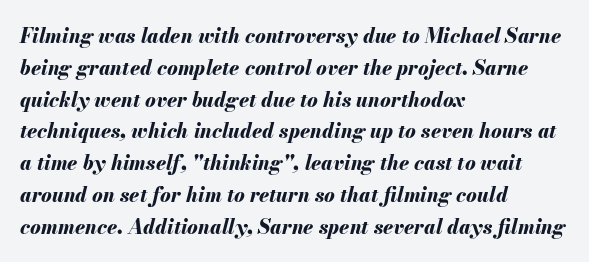
The image shows 20 px bold type, italic (leaning right); set left-aligned, normal line spacing (1.59x), normal letter spacing, not underlined.
